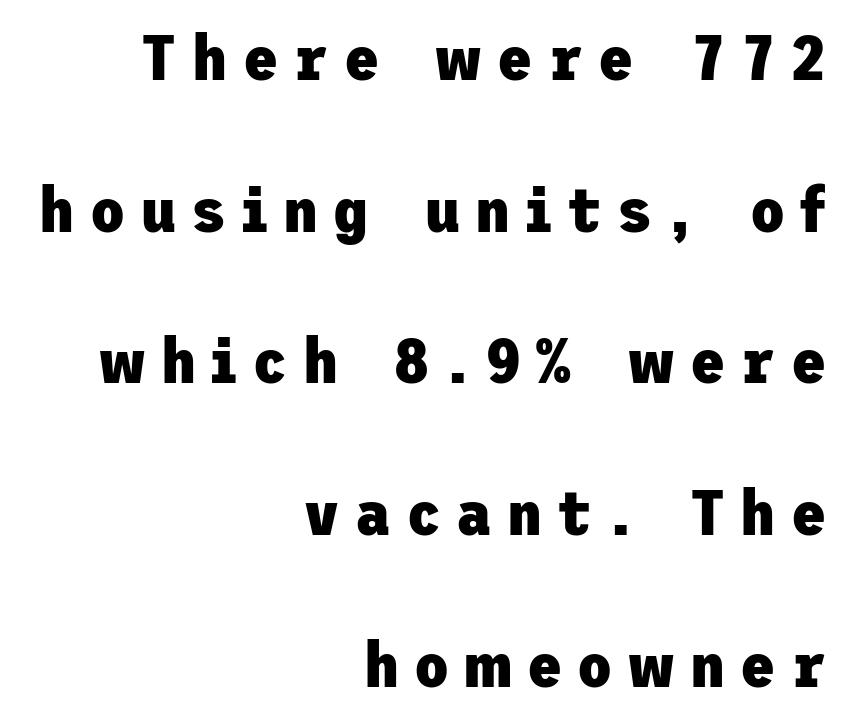
Note: no serifs on the glyphs. Regarding leading, the lines here are spaced well apart. The lines in this sample share a right terminus and differ only in where they begin. Italic? Not at all — the glyphs are vertical. The rendering inserts visible extra space after every character.
